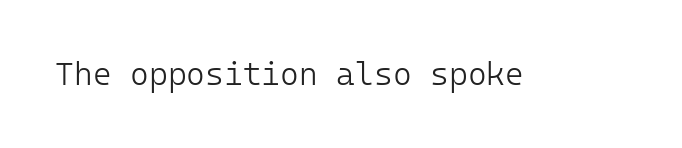
The image shows 32 px light sans-serif type, upright, monospaced; set normal letter spacing, not underlined; low stroke contrast and a medium x-height.
